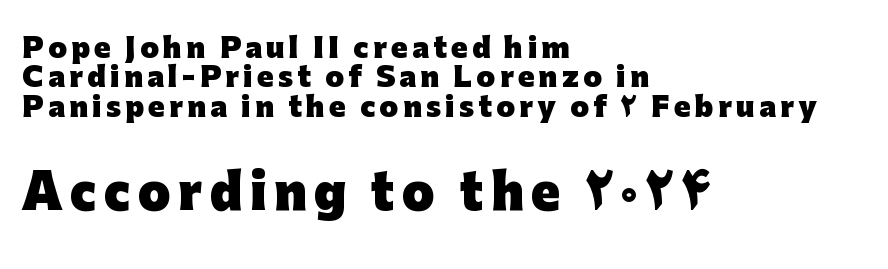
{"serif": "no", "italic": "no", "bold": "yes", "weight": "heavy", "width": "normal", "stroke_contrast": "low", "x_height": "medium", "monospaced": "no", "underline": "no", "align": "left", "line_spacing": "tight", "line_spacing_ratio": 1.09, "larger_block": "second", "size_ratio": 1.74, "glyph_px": 47}
